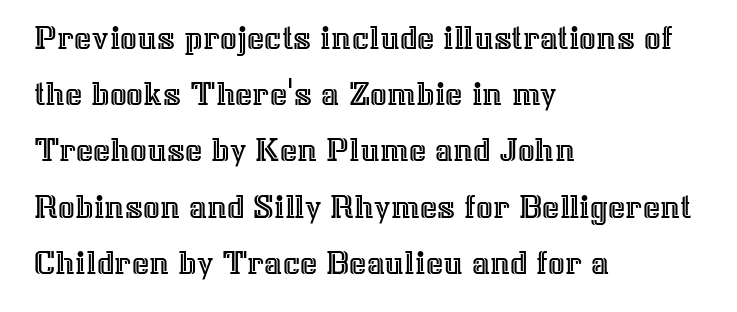
Letters rest on an invisible, unmarked baseline. If you drew a ruler down the left edge, every line would touch it. The face used here is rendered with its standard letterfit. Designer's note — italics off, roman on. Varying glyph widths throughout — classic text-font behaviour.
